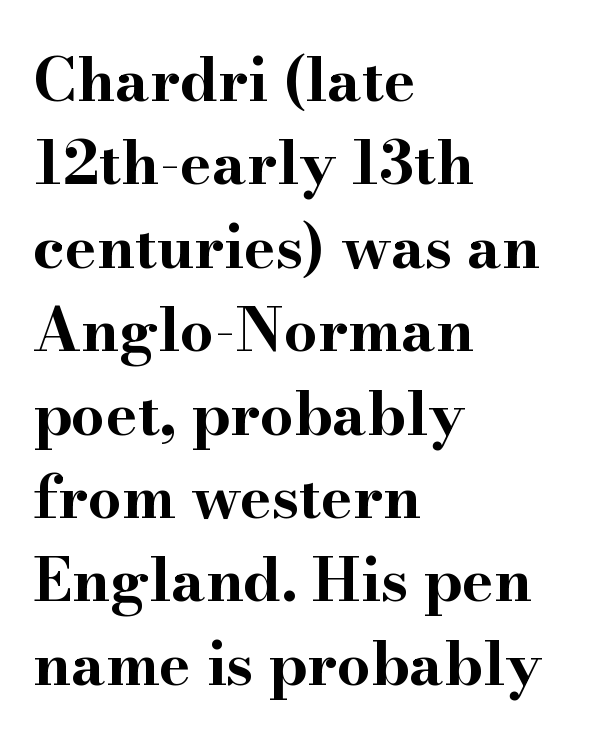
Q: Is the text bold? A: Yes.
Q: Is the text italic (slanted)? A: No, it is upright.
Q: Is the typeface a serif or a sans-serif typeface? A: Serif.
Q: Is the text underlined? A: No.
Q: How is the paragraph aligned? A: Left-aligned.
Q: Is the spacing between letters normal or unusually wide? A: Normal.
Q: Is the spacing between lines tight, normal or loose? A: Normal.
Q: Width (condensed, normal, or wide)? A: Wide.
Q: Stroke contrast? A: High.
Q: x-height? A: Small.
Q: Monospaced? A: No.
